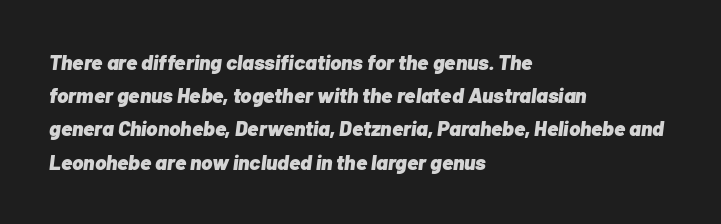
The image shows 21 px bold type, italic (leaning right); set left-aligned, normal line spacing (1.58x), normal letter spacing, not underlined.
